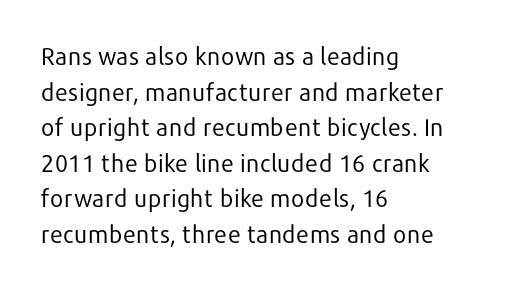
No italicization has been applied; the sample stays upright. Each line starts at the same left margin while the right side varies. Weight: regular or lighter. Compared with typical paragraphs, the rows here are spaced about the same. No extra tracking has been applied to these lines. Any mark beneath the type? The region is blank.
